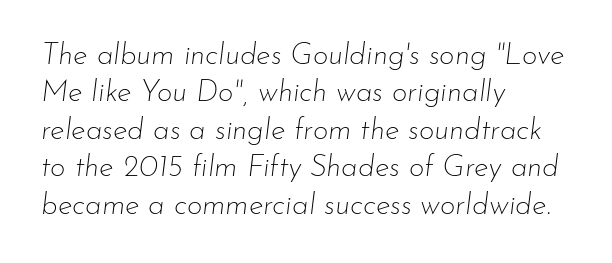
Q: Is the text bold? A: No.
Q: Is the text italic (slanted)? A: Yes, it leans right by about 7 degrees.
Q: Is the text underlined? A: No.
Q: How is the paragraph aligned? A: Left-aligned.
Q: Is the spacing between letters normal or unusually wide? A: Normal.
Q: Is the spacing between lines tight, normal or loose? A: Normal.
Q: Width (condensed, normal, or wide)? A: Normal.
Q: Stroke contrast? A: Low.
Q: x-height? A: Small.
Q: Monospaced? A: No.
